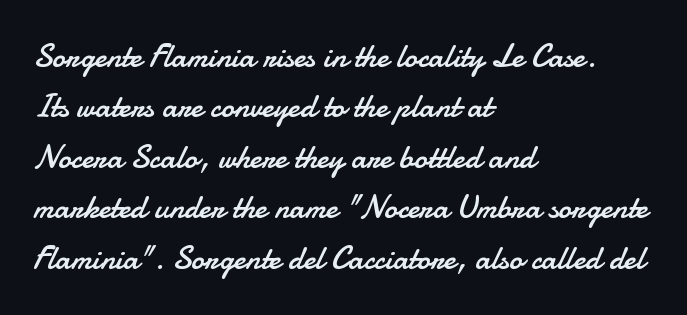
The image shows 33 px regular-weight sans-serif type; set left-aligned, normal line spacing (1.53x), normal letter spacing, not underlined; low stroke contrast and a small x-height.
